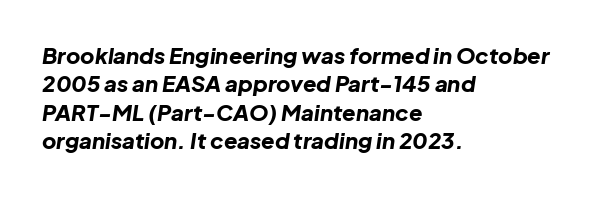
Q: Is the text bold? A: Yes.
Q: Is the text italic (slanted)? A: Yes, it leans right by about 8 degrees.
Q: Is the text underlined? A: No.
Q: How is the paragraph aligned? A: Left-aligned.
Q: Is the spacing between letters normal or unusually wide? A: Normal.
Q: Is the spacing between lines tight, normal or loose? A: Normal.
